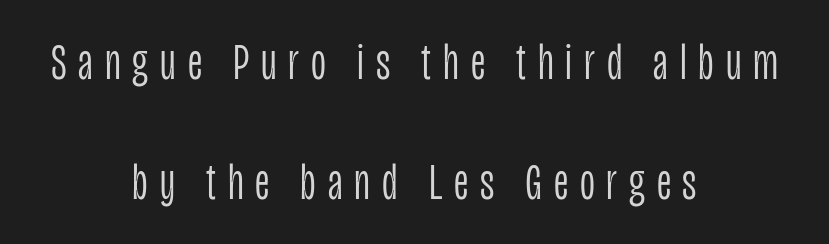
The image shows 52 px light, condensed sans-serif type, upright; set centered, loose line spacing (2.3x), unusually wide letter spacing (+0.23 em), not underlined; low stroke contrast and a large x-height.
